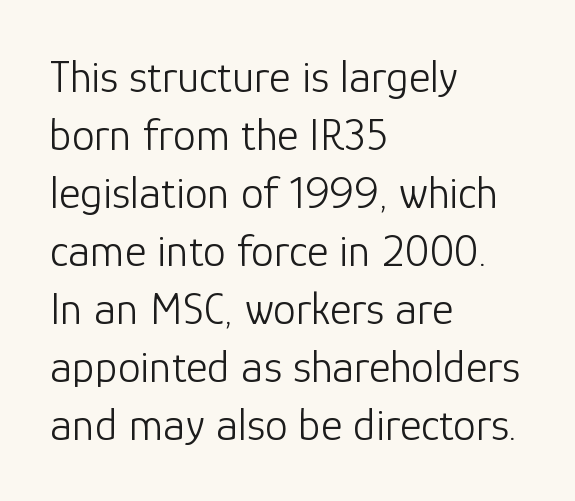
{"serif": "no", "italic": "no", "bold": "no", "weight": "light", "width": "normal", "stroke_contrast": "low", "x_height": "medium", "monospaced": "no", "underline": "no", "align": "left", "line_spacing": "normal", "line_spacing_ratio": 1.26, "letter_spacing": "normal", "letter_spacing_em": 0.0, "glyph_px": 46}
